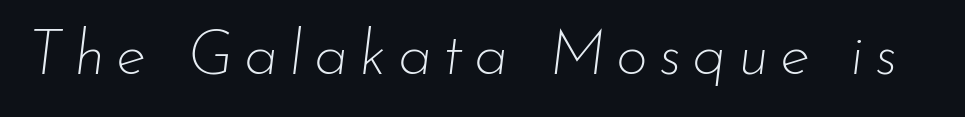
{"italic": "yes", "lean": "right", "slant_degrees": 7, "bold": "no", "weight": "thin", "width": "normal", "stroke_contrast": "low", "x_height": "small", "monospaced": "no", "underline": "no", "glyph_px": 62}
